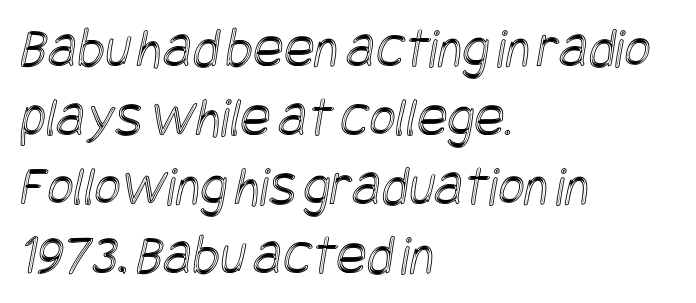
The image shows 57 px condensed type; set left-aligned, line spacing 1.21x, normal letter spacing, not underlined; a large x-height.
